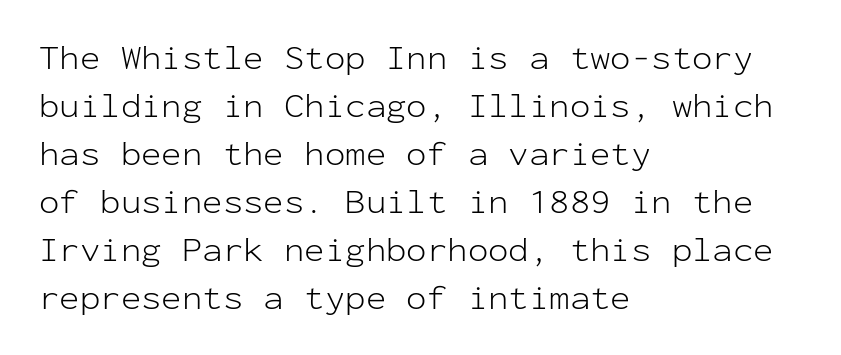
Nothing sits at the stroke ends, so this counts as sans-serif. The words here are not underlined. This sample has the even, mechanical cadence of fixed-width lettering. Every row of glyphs begins at an identical x-position on the left. Between one letter and the next there's only the usual sliver of space.
